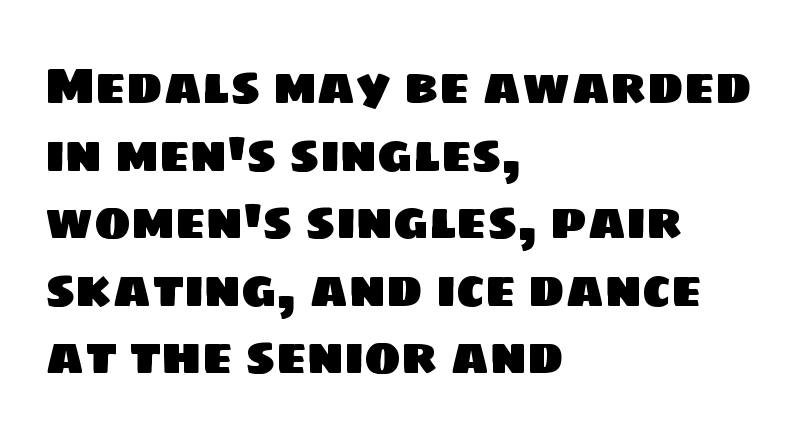
The image shows 49 px sans-serif type; set left-aligned, normal line spacing (1.38x), normal letter spacing, not underlined; low stroke contrast and a large x-height.
